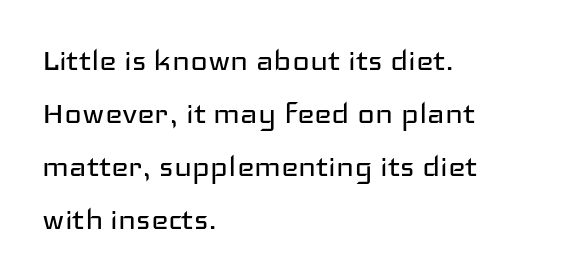
Q: Is the text bold? A: No.
Q: Is the text italic (slanted)? A: No, it is upright.
Q: Is the typeface a serif or a sans-serif typeface? A: Sans-serif.
Q: Is the text underlined? A: No.
Q: How is the paragraph aligned? A: Left-aligned.
Q: Is the spacing between letters normal or unusually wide? A: Normal.
Q: Is the spacing between lines tight, normal or loose? A: Normal.
Q: Width (condensed, normal, or wide)? A: Wide.
Q: Stroke contrast? A: Low.
Q: x-height? A: Medium.
Q: Monospaced? A: No.
